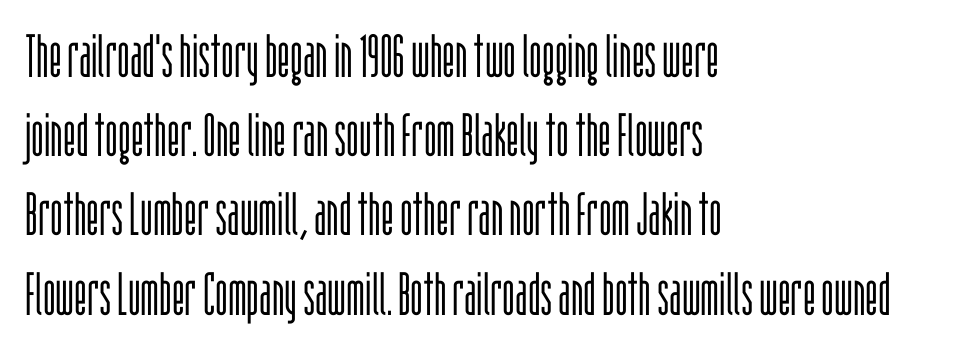
Q: Is the text bold? A: No.
Q: Is the text italic (slanted)? A: No, it is upright.
Q: Is the typeface a serif or a sans-serif typeface? A: Sans-serif.
Q: Is the text underlined? A: No.
Q: How is the paragraph aligned? A: Left-aligned.
Q: Is the spacing between letters normal or unusually wide? A: Normal.
Q: Is the spacing between lines tight, normal or loose? A: Normal.
Q: Width (condensed, normal, or wide)? A: Condensed.
Q: Stroke contrast? A: Low.
Q: x-height? A: Large.
Q: Monospaced? A: No.
